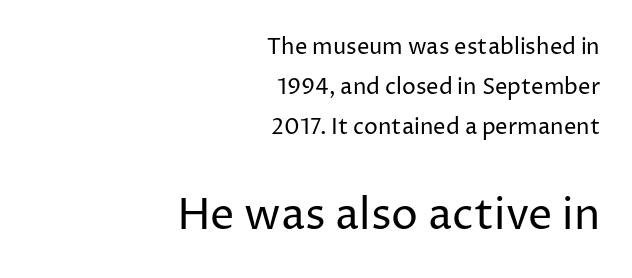
The image shows 43 px regular-weight sans-serif type, upright; set right-aligned, line spacing 1.82x, normal letter spacing, not underlined; the second (bottom) block is 1.95x larger; low stroke contrast and a medium x-height.
